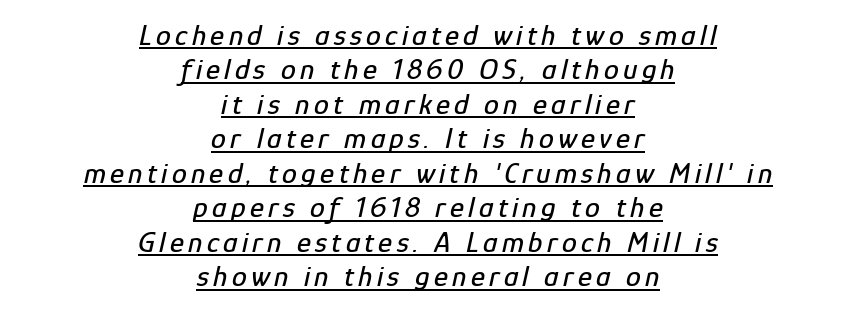
The image shows 30 px condensed type, italic (leaning right); set centered, tight line spacing (1.15x), underlined; low stroke contrast and a medium x-height.
